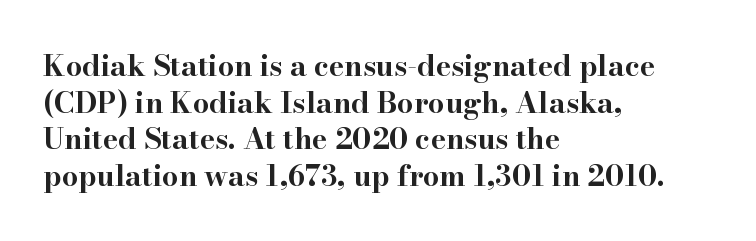
{"serif": "yes", "italic": "no", "bold": "yes", "weight": "bold", "width": "wide", "stroke_contrast": "high", "x_height": "small", "monospaced": "no", "underline": "no", "align": "left", "line_spacing": "normal", "line_spacing_ratio": 1.26, "letter_spacing": "normal", "letter_spacing_em": 0.0, "glyph_px": 29}
